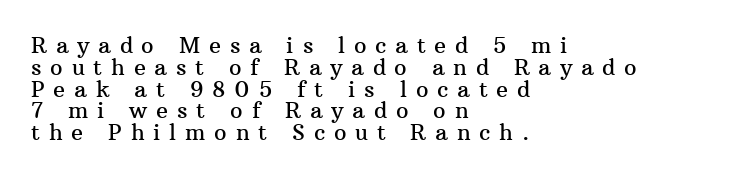
{"italic": "no", "underline": "no", "align": "left", "line_spacing": "tight", "line_spacing_ratio": 0.99, "letter_spacing": "wide", "letter_spacing_em": 0.4, "glyph_px": 22}
